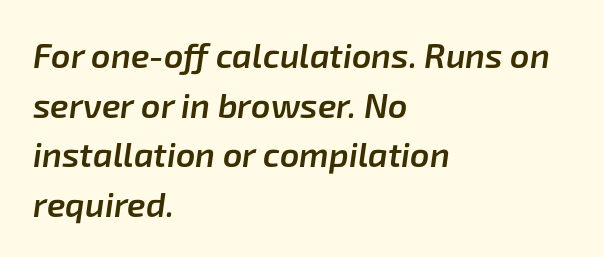
The image shows 34 px semibold type, italic (leaning right); set left-aligned, normal line spacing (1.46x), normal letter spacing, not underlined; low stroke contrast and a medium x-height.
